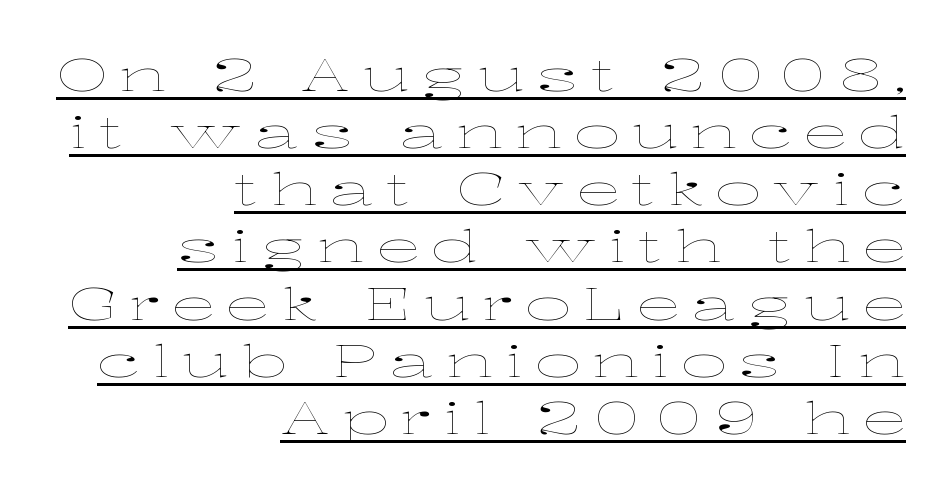
{"italic": "no", "bold": "no", "weight": "thin", "width": "wide", "stroke_contrast": "low", "x_height": "medium", "monospaced": "no", "underline": "yes", "align": "right", "line_spacing": "normal", "line_spacing_ratio": 1.27, "letter_spacing": "wide", "letter_spacing_em": 0.26, "glyph_px": 45}
